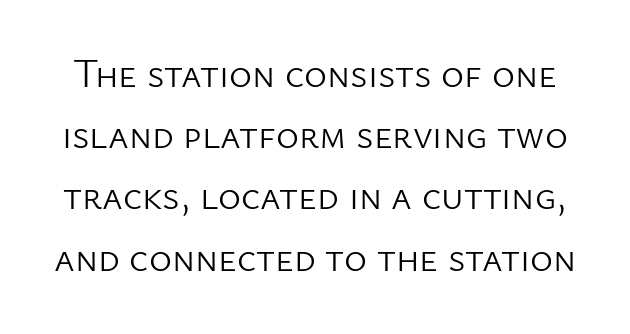
The image shows 39 px light sans-serif type, upright; set normal line spacing (1.57x), normal letter spacing, not underlined; low stroke contrast and a medium x-height.
